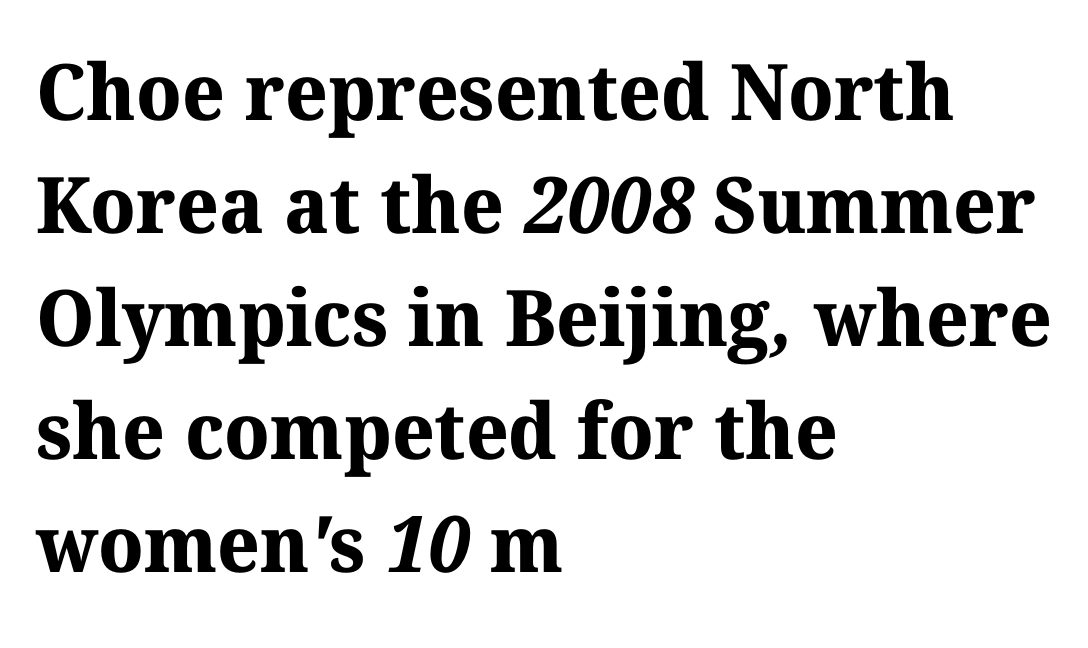
The image shows 78 px bold serif type; set left-aligned, normal line spacing (1.45x), normal letter spacing, not underlined; medium stroke contrast and a medium x-height.
